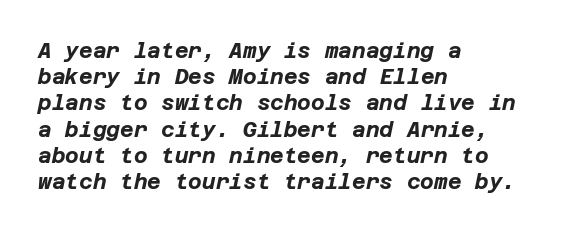
The image shows 21 px bold type, italic (leaning right); set left-aligned, normal line spacing (1.25x), normal letter spacing, not underlined.
